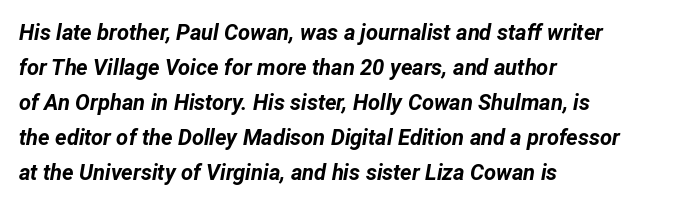
{"italic": "yes", "lean": "right", "slant_degrees": 12, "bold": "yes", "underline": "no", "align": "left", "line_spacing": "normal", "line_spacing_ratio": 1.59, "letter_spacing": "normal", "letter_spacing_em": 0.0, "glyph_px": 22}
